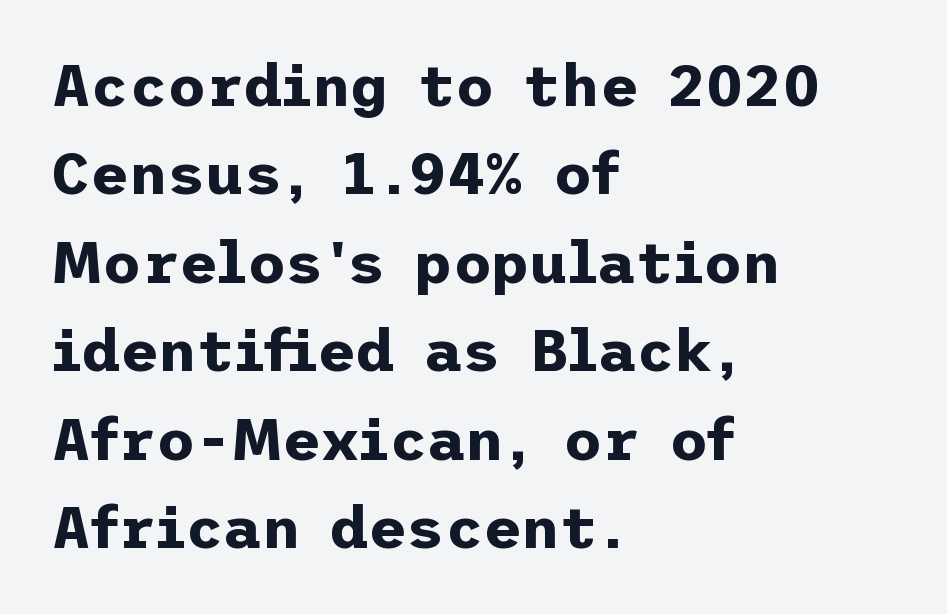
The vertical gap from one line to the next is medium. These words are printed bold, with thick strokes throughout. This sample uses plain, unmodified letter spacing. The type family on display is of the sans-serif kind. The area under the type is left untouched. Horizontally, the lines are justified to the leading edge only.
